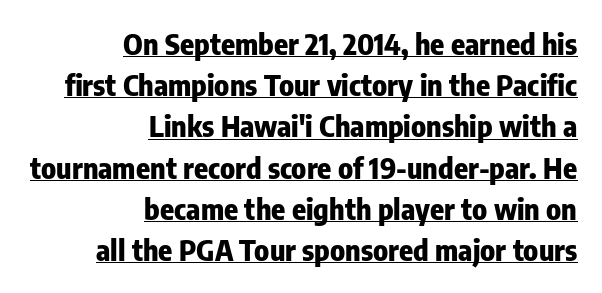
Q: Is the text bold? A: Yes.
Q: Is the text italic (slanted)? A: No, it is upright.
Q: Is the typeface a serif or a sans-serif typeface? A: Sans-serif.
Q: Is the text underlined? A: Yes.
Q: How is the paragraph aligned? A: Right-aligned.
Q: Is the spacing between letters normal or unusually wide? A: Normal.
Q: Is the spacing between lines tight, normal or loose? A: Normal.
Q: Width (condensed, normal, or wide)? A: Condensed.
Q: Stroke contrast? A: Low.
Q: x-height? A: Medium.
Q: Monospaced? A: No.
